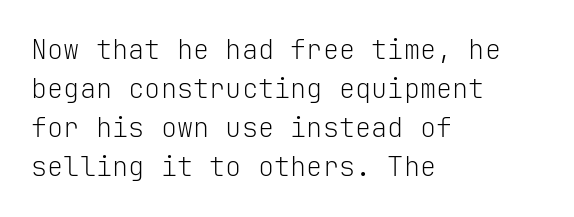
The image shows 27 px text type, upright; set left-aligned, normal line spacing (1.45x), normal letter spacing, not underlined.
